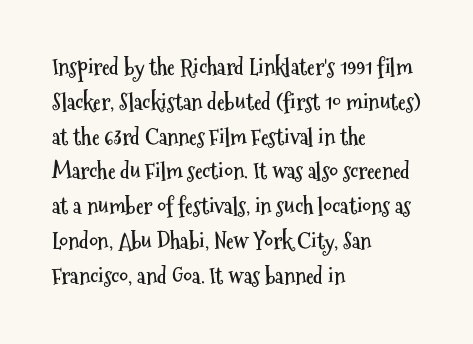
{"italic": "no", "bold": "yes", "underline": "no", "align": "left", "line_spacing": "normal", "line_spacing_ratio": 1.58, "letter_spacing": "normal", "letter_spacing_em": 0.0, "glyph_px": 22}
